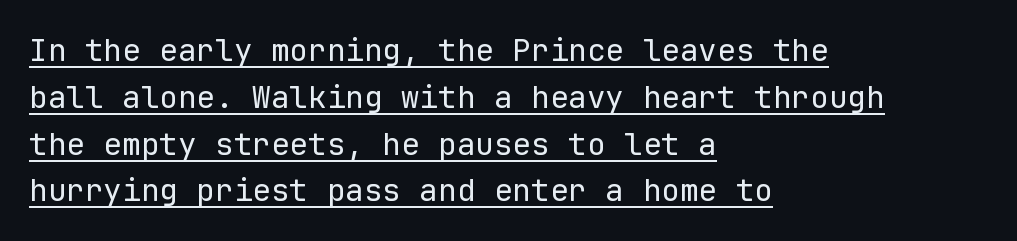
The rows are spaced the way most documents space them. Do the letters lean? They stand straight. A baseline rule has been typeset under these characters. Nobody touched the tracking dial on this one.
